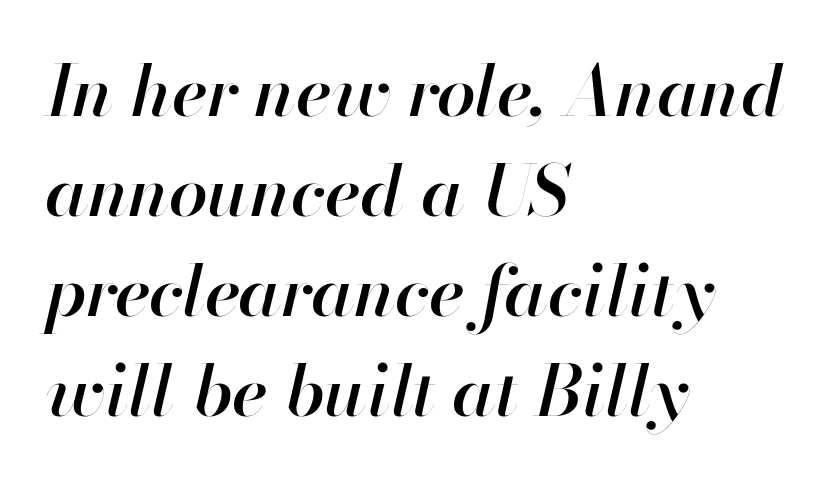
{"italic": "yes", "lean": "right", "slant_degrees": 13, "bold": "semi", "weight": "semibold", "width": "normal", "stroke_contrast": "high", "x_height": "small", "monospaced": "no", "underline": "no", "align": "left", "line_spacing": "normal", "line_spacing_ratio": 1.43, "letter_spacing": "normal", "letter_spacing_em": 0.0, "glyph_px": 70}
